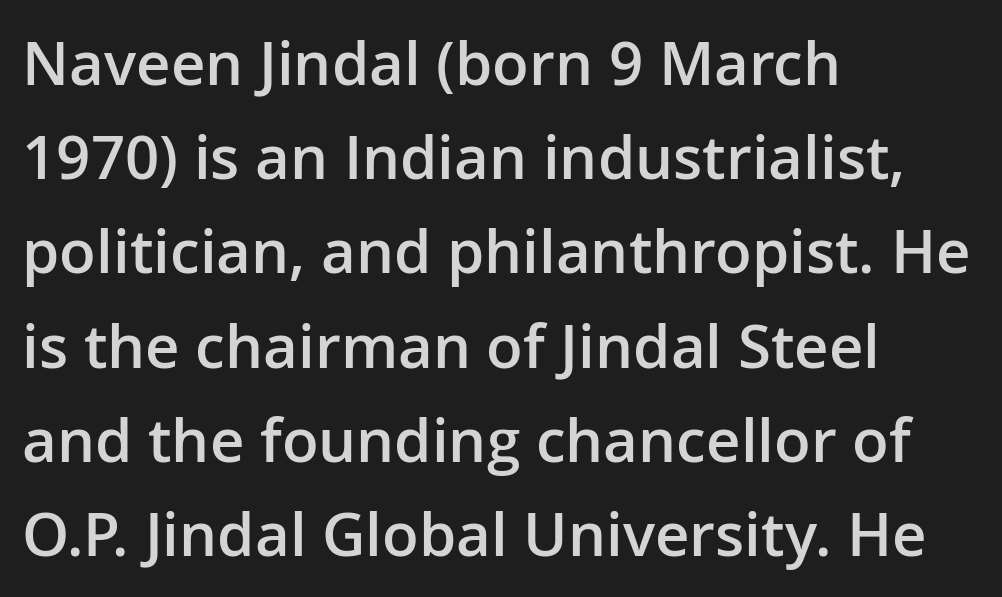
Q: Is the text bold? A: Semi-bold.
Q: Is the text italic (slanted)? A: No, it is upright.
Q: Is the typeface a serif or a sans-serif typeface? A: Sans-serif.
Q: Is the text underlined? A: No.
Q: How is the paragraph aligned? A: Left-aligned.
Q: Is the spacing between letters normal or unusually wide? A: Normal.
Q: Is the spacing between lines tight, normal or loose? A: Normal.
Q: Width (condensed, normal, or wide)? A: Normal.
Q: Stroke contrast? A: Low.
Q: x-height? A: Medium.
Q: Monospaced? A: No.
